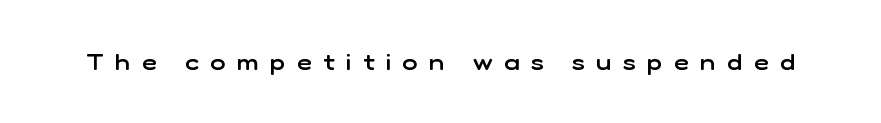
Underlining? Definitely not there. Is the type bold? Partly — it's a semibold, heavier than regular but not fully bold. Upright lettering throughout. Does extra space separate the letters? Yes, quite a lot of it.
